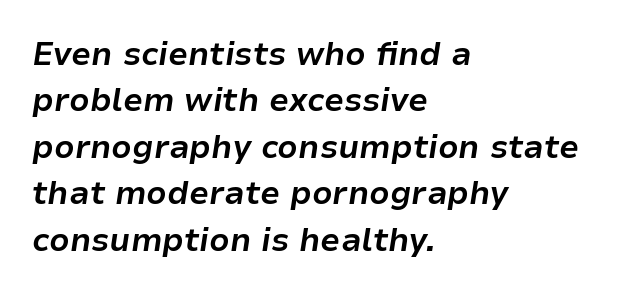
A classic flush-left, rag-right setting is used for this passage. Rule under the text: the space is simply empty. Every letter is thick-stroked: bold, no question. You could not count columns in this text — the font is proportionally spaced. Inter-character spacing is left at the font's built-in metrics. A typesetter would mark this as italic.
